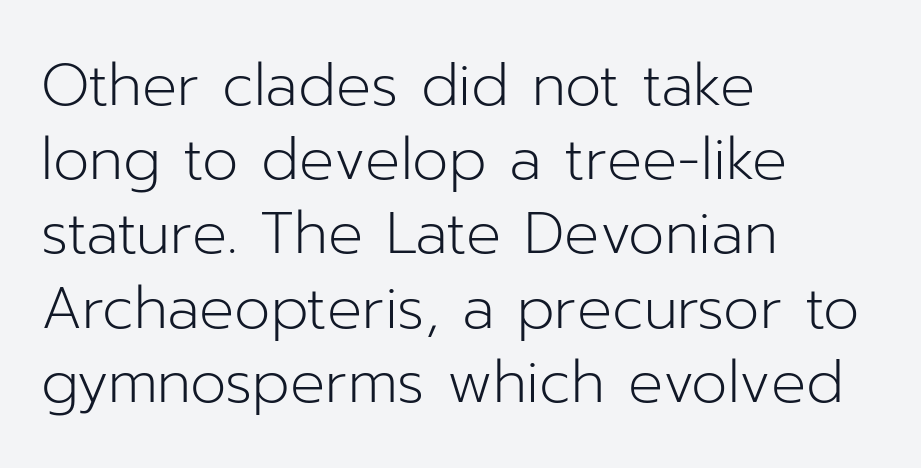
Classification — sans serif. The glyphs are unaccompanied by any horizontal stroke below them. Style check: upright. Weight: not bold — regular or lighter. Nobody touched the tracking dial on this one.
